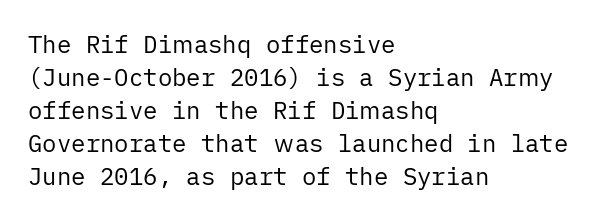
Q: Is the text bold? A: No.
Q: Is the text italic (slanted)? A: No, it is upright.
Q: Is the text underlined? A: No.
Q: How is the paragraph aligned? A: Left-aligned.
Q: Is the spacing between letters normal or unusually wide? A: Normal.
Q: Is the spacing between lines tight, normal or loose? A: Normal.
